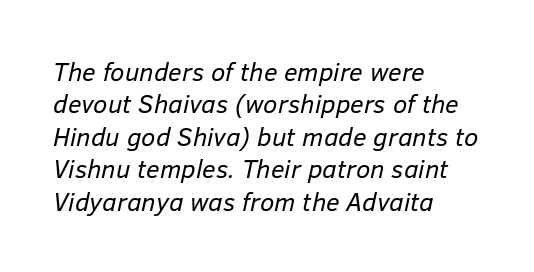
Tracking here is standard; glyphs follow each other at the usual distance. The passage shown is not bold in any degree. Interline gaps are of average width in this sample. It's the slanting kind of type. The lines in this sample share a left origin and differ only in where they stop. The foot of each line stays bare and open.
